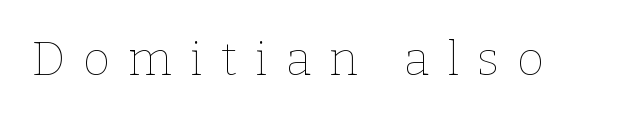
The image shows 47 px thin type, upright; set unusually wide letter spacing (+0.38 em), not underlined; low stroke contrast and a medium x-height.
